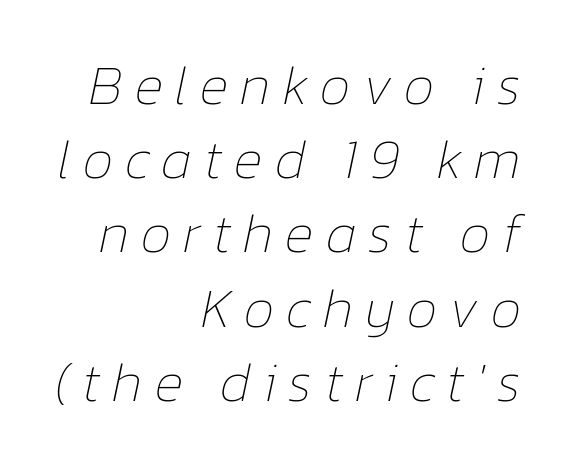
The face looks like a standard text weight, possibly lighter. The lines sit at an ordinary, default distance from one another. Is the type slanted? Yes — the strokes lean at a clear angle. Characters follow at a spacing far wider than the type designer built in. Each letter keeps its own natural width here, so spacing adapts to shape.
